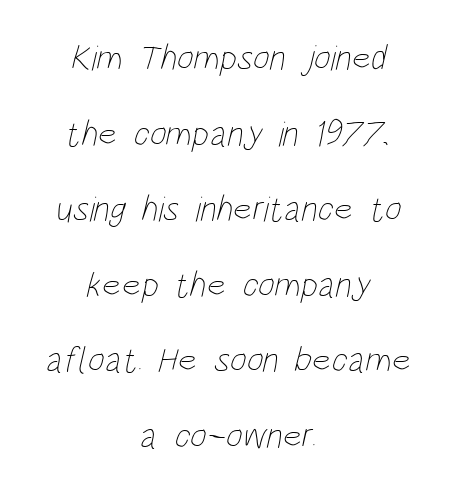
{"bold": "no", "weight": "thin", "width": "condensed", "stroke_contrast": "low", "x_height": "large", "monospaced": "no", "underline": "no", "align": "center", "line_spacing": "loose", "line_spacing_ratio": 2.1, "letter_spacing": "normal", "letter_spacing_em": 0.0, "glyph_px": 36}
